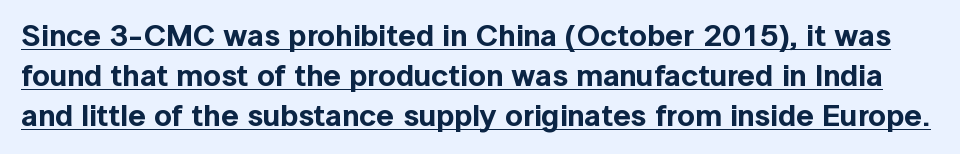
The image shows 31 px sans-serif type, upright; set normal line spacing (1.29x), normal letter spacing, underlined; a medium x-height.
